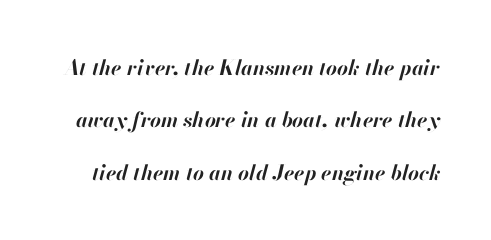
The passage shown is emphatically bold. It's the slanting kind of type. The foot of each line stays bare and open. The designer dialed line spacing up above the default. Between one letter and the next there's only the usual sliver of space.
